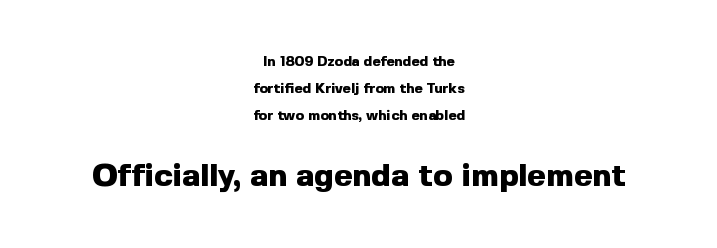
The image shows 32 px heavy sans-serif type, upright; set centered, loose line spacing (1.93x), normal letter spacing, not underlined; the second (bottom) block is 2.29x larger; a medium x-height.
